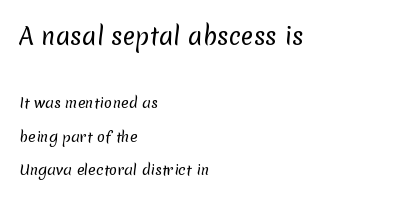
Top chunk: large. Bottom chunk: small. This sample uses plain, unmodified letter spacing. Leading is clearly above the norm, producing a sparse column. Letters have the restrained weight of plain body copy at most. Is the block centered? No — it sits flush against the left margin.
